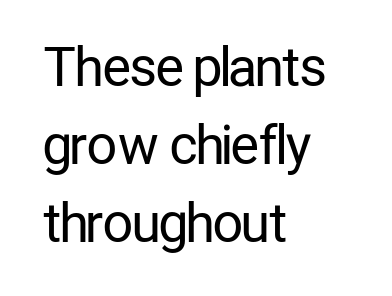
The image shows 53 px regular-weight, condensed sans-serif type, upright; set left-aligned, normal line spacing (1.47x), normal letter spacing, not underlined; low stroke contrast and a medium x-height.
